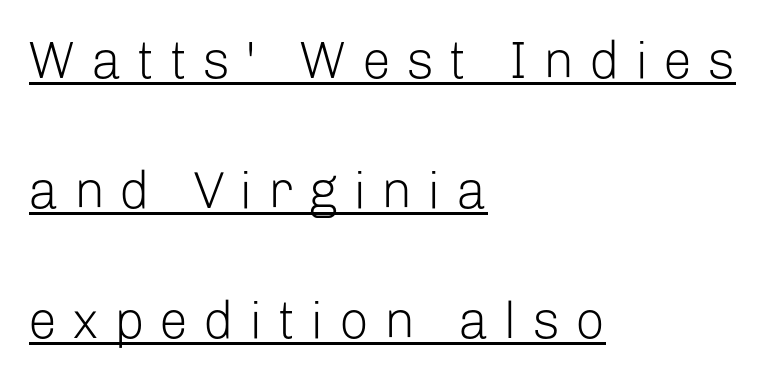
Does extra space separate the letters? Yes, quite a lot of it. Descenders here cross a horizontal rule under the line. Does the type have serifs? No, each stem ends abruptly. Is this a heavy cut? Hardly; it is regular or lighter.
